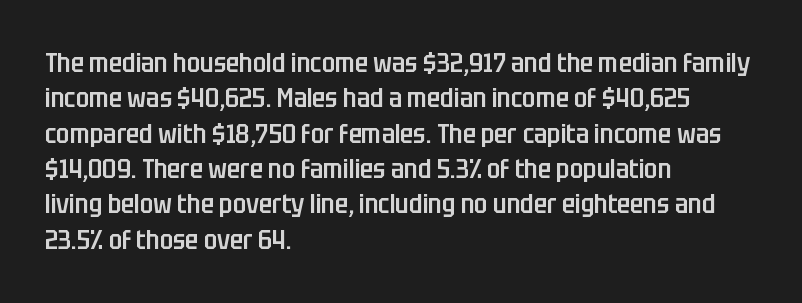
The image shows 27 px text type, upright; set left-aligned, normal line spacing (1.31x), normal letter spacing, not underlined.
